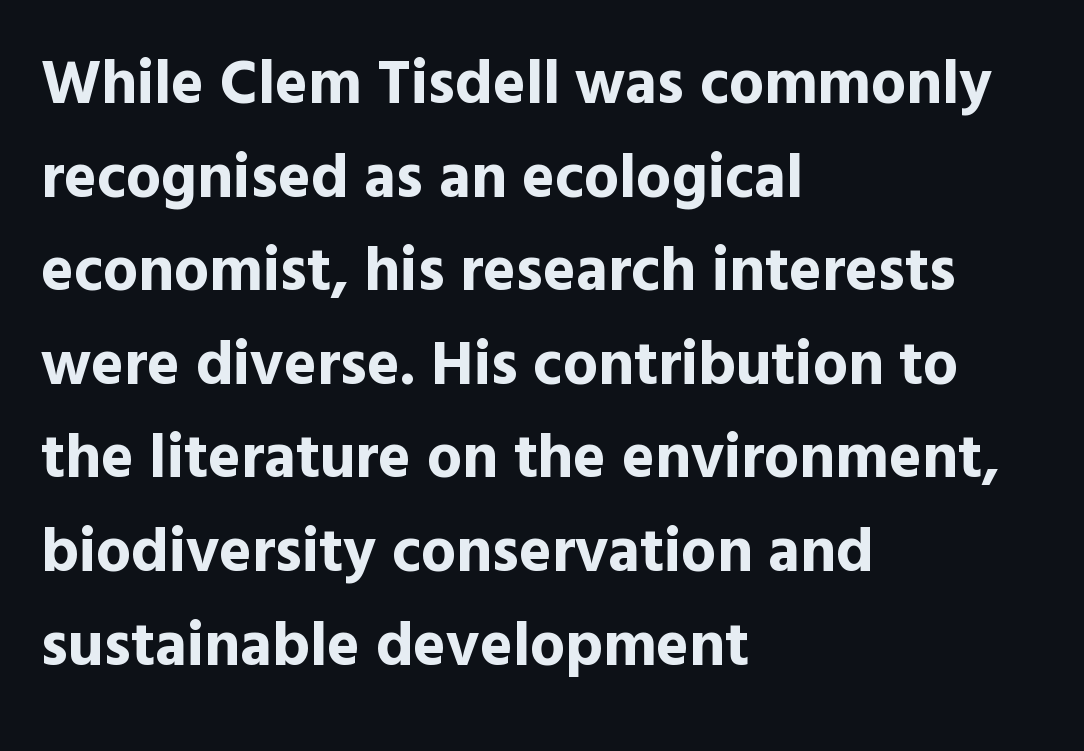
Summary of vertical rhythm: regular, with standard interline spacing. The letters stand straight up with perfectly vertical stems. These lines are set flush left with a ragged right edge. Look at the tracking — it's just the regular setting, nothing added.
